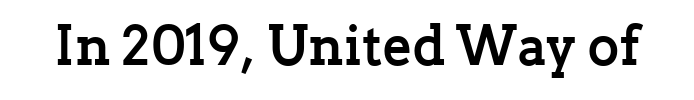
Q: Is the text bold? A: Yes.
Q: Is the text italic (slanted)? A: No, it is upright.
Q: Is the typeface a serif or a sans-serif typeface? A: Serif.
Q: Is the text underlined? A: No.
Q: Is the spacing between letters normal or unusually wide? A: Normal.
Q: Width (condensed, normal, or wide)? A: Normal.
Q: Stroke contrast? A: Low.
Q: x-height? A: Medium.
Q: Monospaced? A: No.
